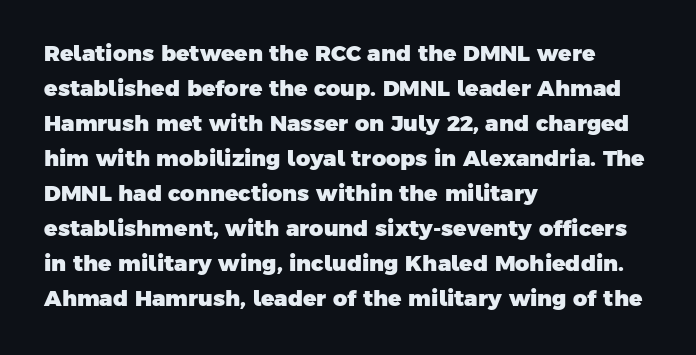
The image shows 22 px bold type; set left-aligned, normal line spacing (1.59x), normal letter spacing, not underlined.
